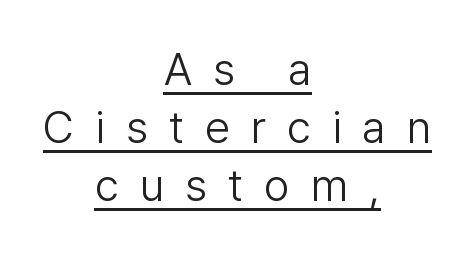
{"serif": "no", "italic": "no", "bold": "no", "weight": "light", "width": "normal", "stroke_contrast": "low", "x_height": "medium", "monospaced": "no", "underline": "yes", "align": "center", "line_spacing": "normal", "line_spacing_ratio": 1.29, "letter_spacing": "wide", "letter_spacing_em": 0.47, "glyph_px": 45}
